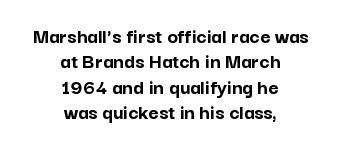
Very little white space separates one row of letters from the next. Emphasis by weight is at full strength: bold. In CSS terms this would be text-align: center. Words float on clear page, feet unadorned. In terms of letterspacing, this is plain default setting.
